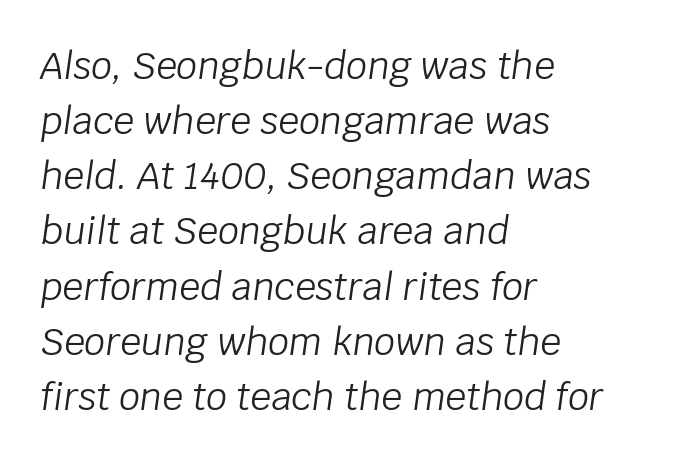
Baseline-to-baseline distance is the conventional proportion of letter height. Each stroke keeps to a modest, everyday thickness or less. An italicized treatment has been applied to the whole sample. Nothing unusual about the tracking: characters are spaced as the font intends. The passage shown is typed in a proportional face where columns would drift.
